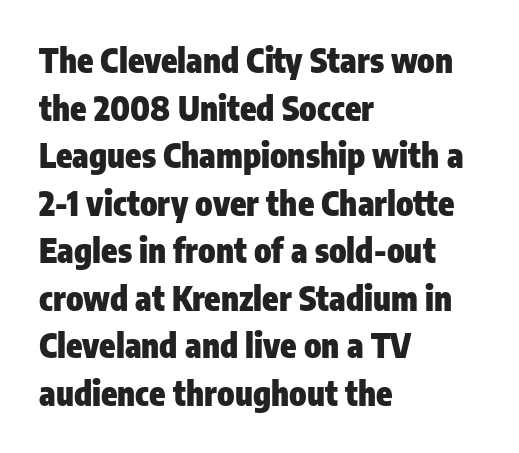
Q: Is the text bold? A: Yes.
Q: Is the text italic (slanted)? A: No, it is upright.
Q: Is the typeface a serif or a sans-serif typeface? A: Sans-serif.
Q: Is the text underlined? A: No.
Q: How is the paragraph aligned? A: Left-aligned.
Q: Is the spacing between letters normal or unusually wide? A: Normal.
Q: Is the spacing between lines tight, normal or loose? A: Normal.
Q: Width (condensed, normal, or wide)? A: Condensed.
Q: Stroke contrast? A: Low.
Q: x-height? A: Medium.
Q: Monospaced? A: No.
